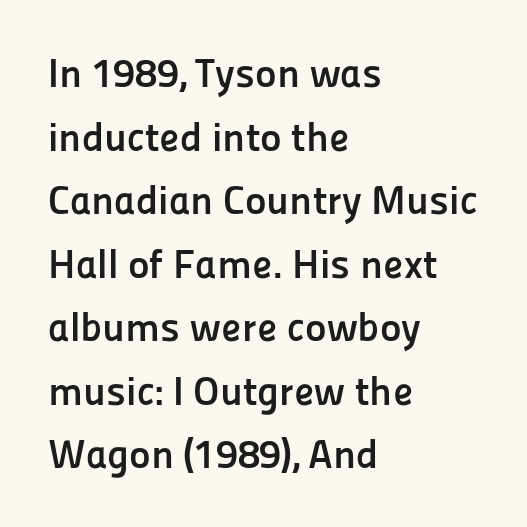
Q: Is the text bold? A: Yes.
Q: Is the text italic (slanted)? A: No, it is upright.
Q: Is the typeface a serif or a sans-serif typeface? A: Sans-serif.
Q: Is the text underlined? A: No.
Q: How is the paragraph aligned? A: Left-aligned.
Q: Is the spacing between letters normal or unusually wide? A: Normal.
Q: Is the spacing between lines tight, normal or loose? A: Normal.
Q: Width (condensed, normal, or wide)? A: Normal.
Q: Stroke contrast? A: Low.
Q: x-height? A: Medium.
Q: Monospaced? A: No.
